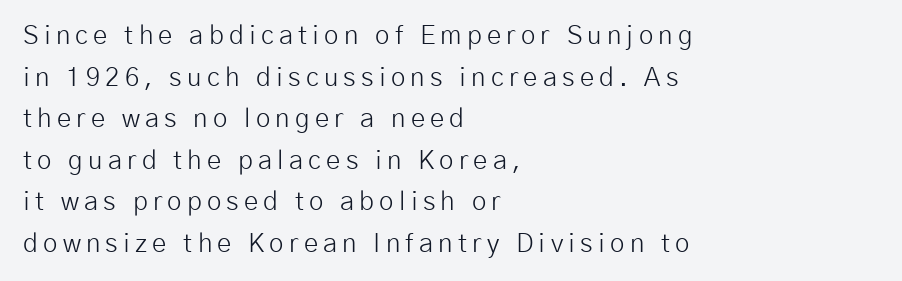
{"italic": "no", "bold": "no", "underline": "no", "align": "left", "line_spacing": "normal", "line_spacing_ratio": 1.6, "letter_spacing": "wide", "letter_spacing_em": 0.2, "glyph_px": 26}
